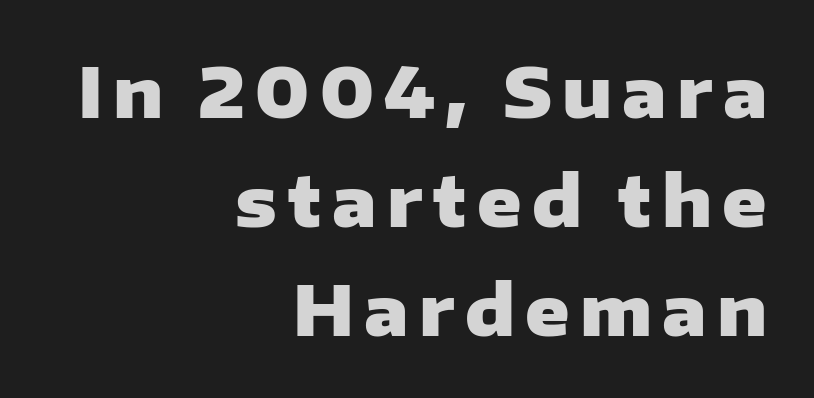
{"serif": "no", "italic": "no", "bold": "yes", "weight": "heavy", "width": "wide", "stroke_contrast": "low", "x_height": "medium", "monospaced": "no", "underline": "no", "align": "right", "line_spacing": "normal", "line_spacing_ratio": 1.6, "glyph_px": 68}
